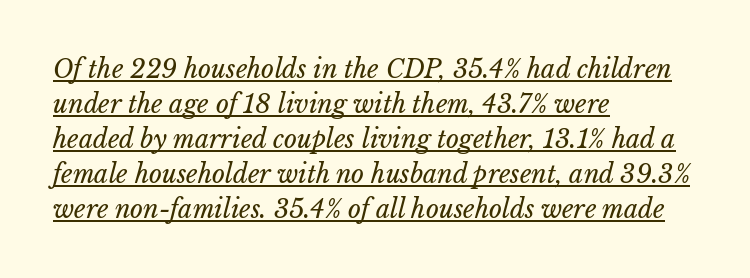
The image shows 25 px text type, italic (leaning right); set left-aligned, normal line spacing (1.4x), normal letter spacing, underlined.
